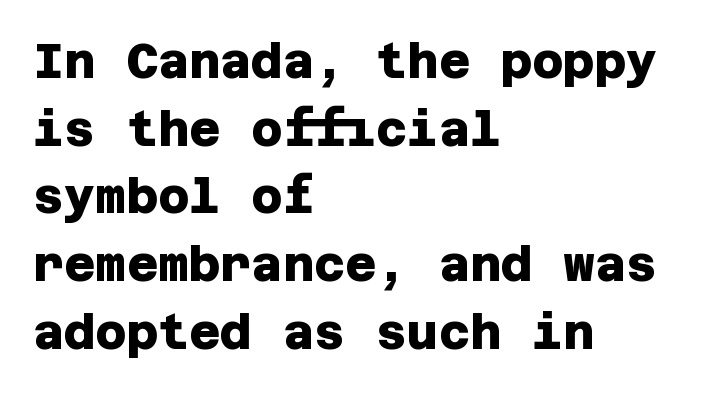
{"serif": "no", "bold": "yes", "weight": "heavy", "width": "normal", "stroke_contrast": "low", "x_height": "large", "underline": "no", "align": "left", "line_spacing": "normal", "line_spacing_ratio": 1.41, "letter_spacing": "normal", "letter_spacing_em": 0.0, "glyph_px": 48}
